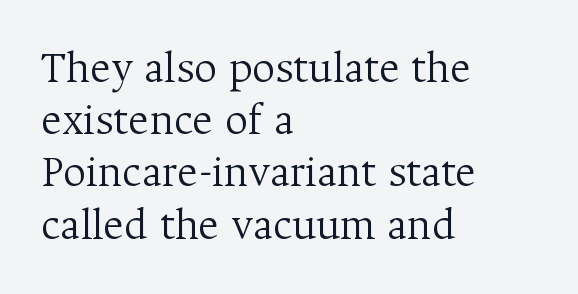
The image shows 45 px light serif type, upright; set left-aligned, line spacing 1.16x, normal letter spacing, not underlined; medium stroke contrast and a medium x-height.
